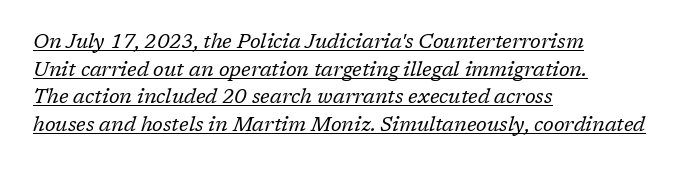
{"italic": "yes", "lean": "right", "slant_degrees": 17, "bold": "no", "underline": "yes", "align": "left", "line_spacing": "normal", "line_spacing_ratio": 1.38, "letter_spacing": "normal", "letter_spacing_em": 0.0, "glyph_px": 20}
